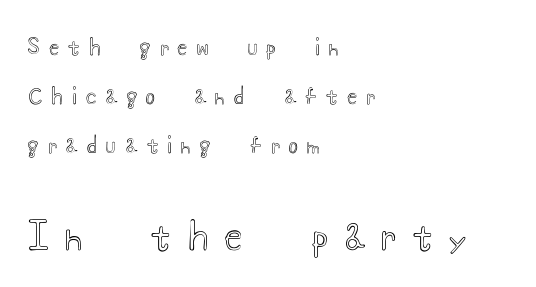
The rendering uses natural spacing where letterforms have individual widths. The passage shown begins with its smaller block and ends with its larger one. The font's upright variant was chosen for this text. Letters rest on an invisible, unmarked baseline. This sample uses expanded letter spacing, leaving extra air between glyphs. Interline gaps are noticeably wide in this sample.
